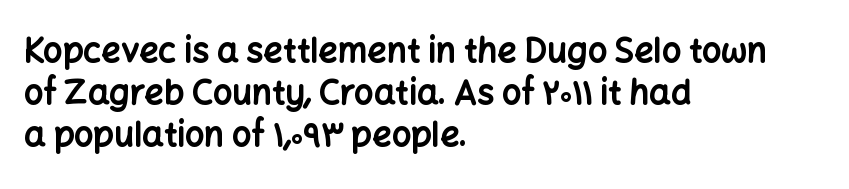
Q: Is the text bold? A: Yes.
Q: Is the text italic (slanted)? A: No, it is upright.
Q: Is the typeface a serif or a sans-serif typeface? A: Sans-serif.
Q: Is the text underlined? A: No.
Q: How is the paragraph aligned? A: Left-aligned.
Q: Is the spacing between letters normal or unusually wide? A: Normal.
Q: Width (condensed, normal, or wide)? A: Normal.
Q: Stroke contrast? A: Low.
Q: x-height? A: Medium.
Q: Monospaced? A: No.
